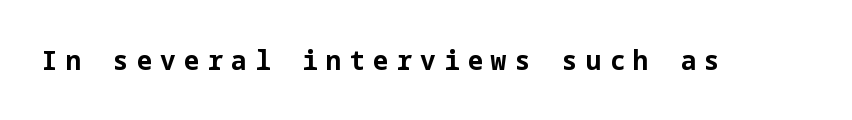
Q: Is the text bold? A: Yes.
Q: Is the text italic (slanted)? A: No, it is upright.
Q: Is the text underlined? A: No.
Q: Is the spacing between letters normal or unusually wide? A: Unusually wide.
